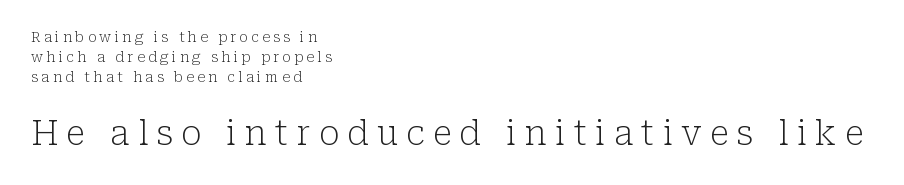
Q: Is the text bold? A: No.
Q: Is the text italic (slanted)? A: No, it is upright.
Q: Is the typeface a serif or a sans-serif typeface? A: Serif.
Q: Is the text underlined? A: No.
Q: How is the paragraph aligned? A: Left-aligned.
Q: Is the spacing between letters normal or unusually wide? A: Unusually wide.
Q: Is the spacing between lines tight, normal or loose? A: Normal.
Q: Which block of text is set in a larger size, the first (top) or the second (bottom)? A: The second (bottom) one.
Q: Width (condensed, normal, or wide)? A: Normal.
Q: Stroke contrast? A: Low.
Q: x-height? A: Medium.
Q: Monospaced? A: No.
